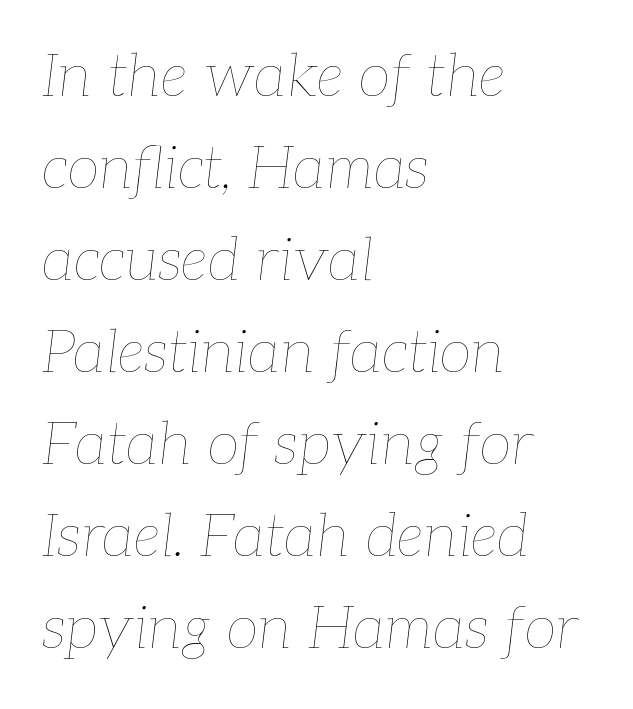
The font's italic variant was chosen for this text. These lines are set flush left with a ragged right edge. This sample uses plain, unmodified letter spacing. Is there much room between lines? A standard amount, neither cramped nor airy. The rendering uses natural spacing where letterforms have individual widths.
